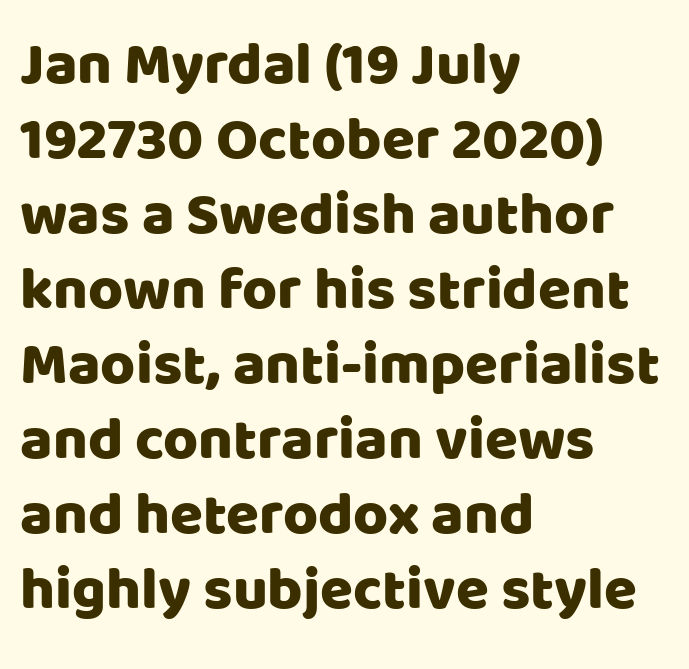
Q: Is the text italic (slanted)? A: No, it is upright.
Q: Is the typeface a serif or a sans-serif typeface? A: Sans-serif.
Q: Is the text underlined? A: No.
Q: How is the paragraph aligned? A: Left-aligned.
Q: Is the spacing between letters normal or unusually wide? A: Normal.
Q: Is the spacing between lines tight, normal or loose? A: Normal.
Q: Width (condensed, normal, or wide)? A: Normal.
Q: Stroke contrast? A: Low.
Q: x-height? A: Large.
Q: Monospaced? A: No.
